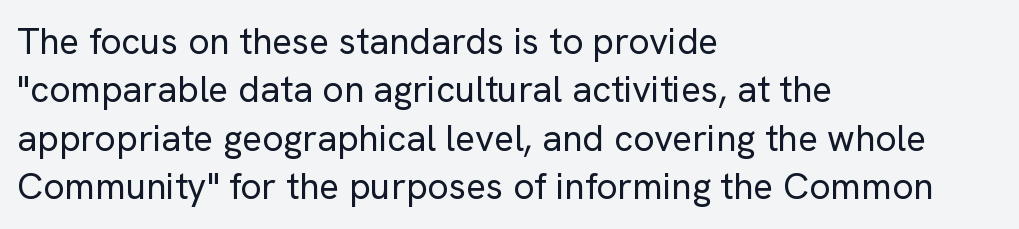
{"serif": "no", "italic": "no", "bold": "no", "weight": "regular", "width": "normal", "stroke_contrast": "low", "x_height": "medium", "monospaced": "no", "underline": "no", "align": "left", "line_spacing": "normal", "line_spacing_ratio": 1.31, "letter_spacing": "normal", "letter_spacing_em": 0.0, "glyph_px": 37}
